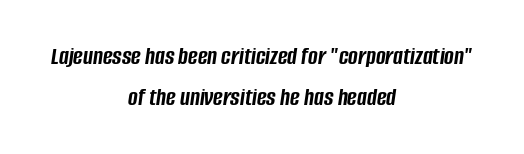
{"italic": "yes", "lean": "right", "slant_degrees": 8, "bold": "yes", "underline": "no", "align": "center", "line_spacing": "normal", "line_spacing_ratio": 1.59, "letter_spacing": "normal", "letter_spacing_em": 0.0, "glyph_px": 26}
